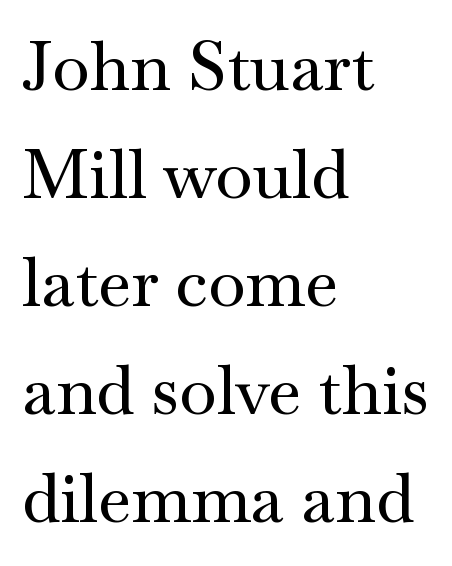
The image shows 68 px wide serif type, upright; set left-aligned, normal line spacing (1.59x), normal letter spacing, not underlined; medium stroke contrast and a small x-height.
